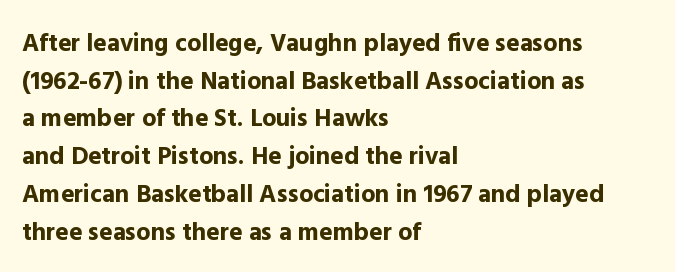
Q: Is the text bold? A: Yes.
Q: Is the text italic (slanted)? A: No, it is upright.
Q: Is the text underlined? A: No.
Q: How is the paragraph aligned? A: Left-aligned.
Q: Is the spacing between letters normal or unusually wide? A: Normal.
Q: Is the spacing between lines tight, normal or loose? A: Normal.
